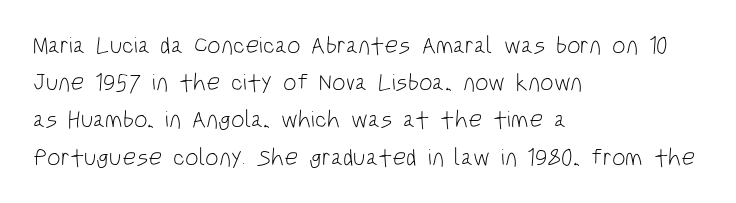
Q: Is the text bold? A: No.
Q: Is the text italic (slanted)? A: No, it is upright.
Q: Is the text underlined? A: No.
Q: How is the paragraph aligned? A: Left-aligned.
Q: Is the spacing between letters normal or unusually wide? A: Normal.
Q: Is the spacing between lines tight, normal or loose? A: Normal.
